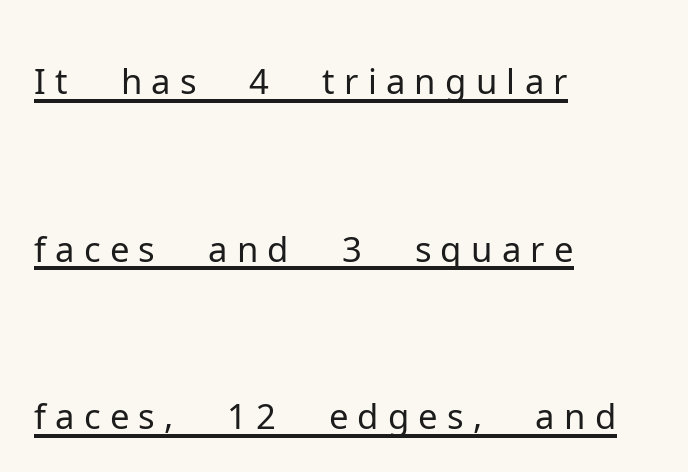
Nope, not italic — everything's standing straight. Which margin do the lines hug? The left one — the right edge is uneven. You can see a thin bar hugging the bottom of the glyphs. Looks like regular typesetting: each glyph gets only the width it needs.
